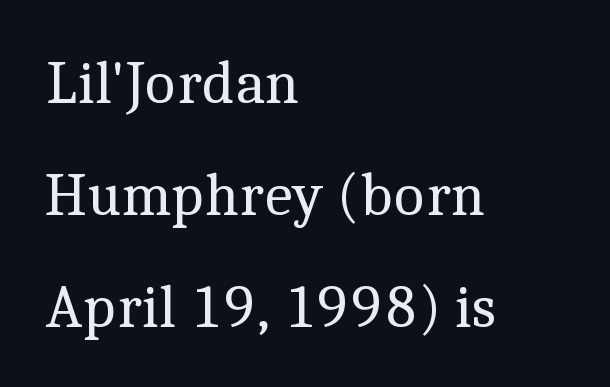
The image shows 61 px regular-weight serif type, upright; set left-aligned, line spacing 1.84x, normal letter spacing, not underlined; a medium x-height.
